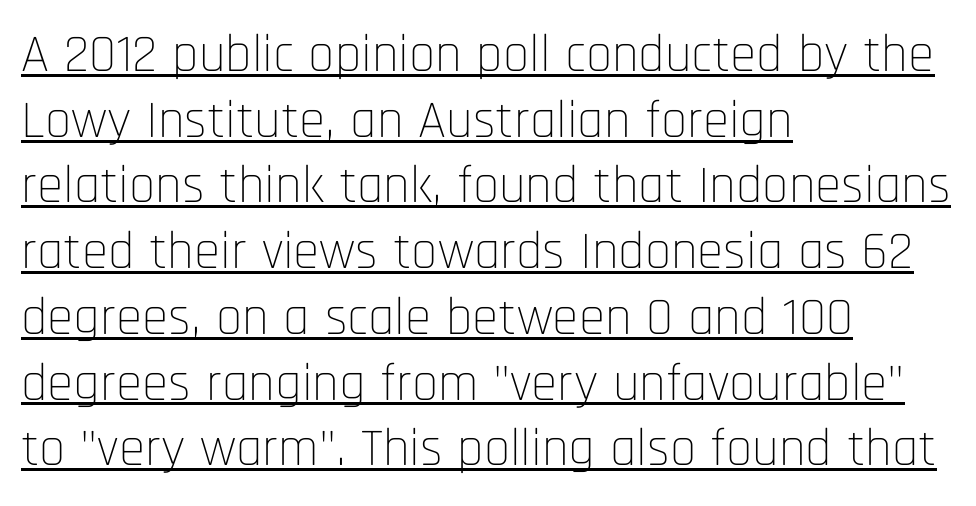
Q: Is the text bold? A: No.
Q: Is the text italic (slanted)? A: No, it is upright.
Q: Is the typeface a serif or a sans-serif typeface? A: Sans-serif.
Q: Is the text underlined? A: Yes.
Q: How is the paragraph aligned? A: Left-aligned.
Q: Is the spacing between letters normal or unusually wide? A: Normal.
Q: Width (condensed, normal, or wide)? A: Condensed.
Q: Stroke contrast? A: Low.
Q: x-height? A: Large.
Q: Monospaced? A: No.
